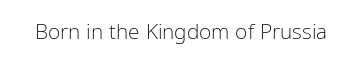
Q: Is the text bold? A: No.
Q: Is the text italic (slanted)? A: No, it is upright.
Q: Is the text underlined? A: No.
Q: Is the spacing between letters normal or unusually wide? A: Normal.
